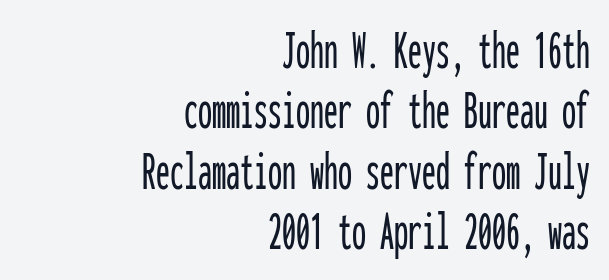
{"serif": "no", "italic": "no", "width": "condensed", "stroke_contrast": "low", "x_height": "medium", "monospaced": "yes", "underline": "no", "align": "right", "line_spacing": "tight", "line_spacing_ratio": 1.08, "letter_spacing": "normal", "letter_spacing_em": 0.0, "glyph_px": 56}
